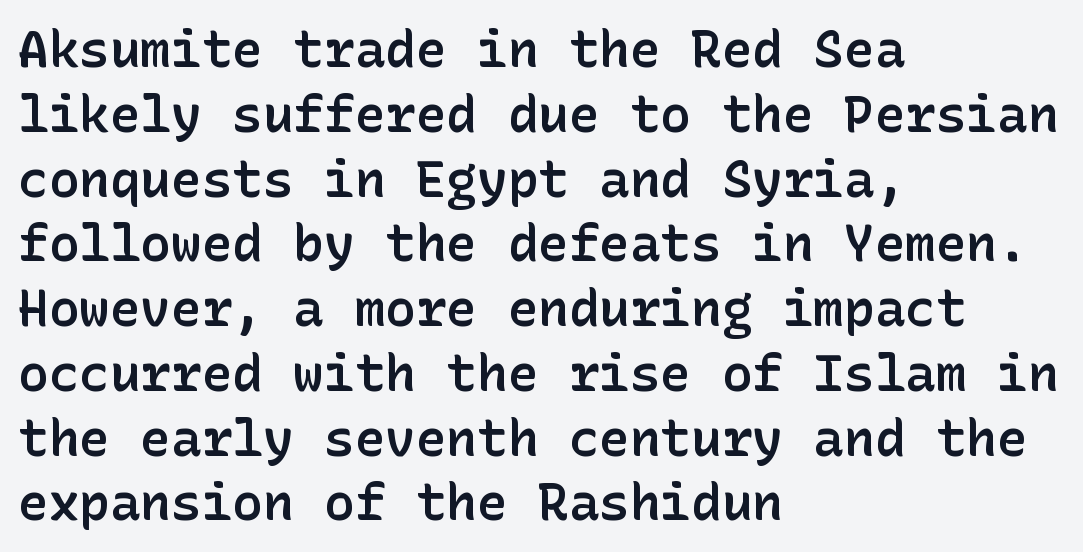
The image shows 51 px semibold sans-serif type, upright; set left-aligned, normal line spacing (1.27x), normal letter spacing, not underlined; low stroke contrast and a medium x-height.
